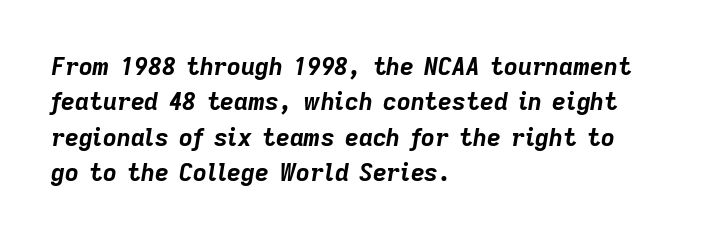
Tracking here is standard; glyphs follow each other at the usual distance. These words are printed bold, with thick strokes throughout. Descenders hang freely into open space. Looking at the ascenders, they clearly lean. Casual observation: everything's shoved over to the left. Horizontal bands of white between lines are of average thickness.
